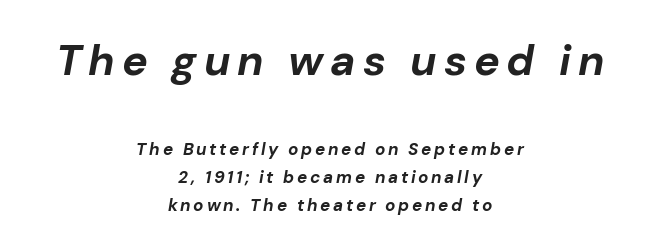
The image shows 43 px bold type, italic (leaning right); set centered, normal line spacing (1.66x), not underlined; the first (top) block is 2.53x larger; low stroke contrast and a medium x-height.
